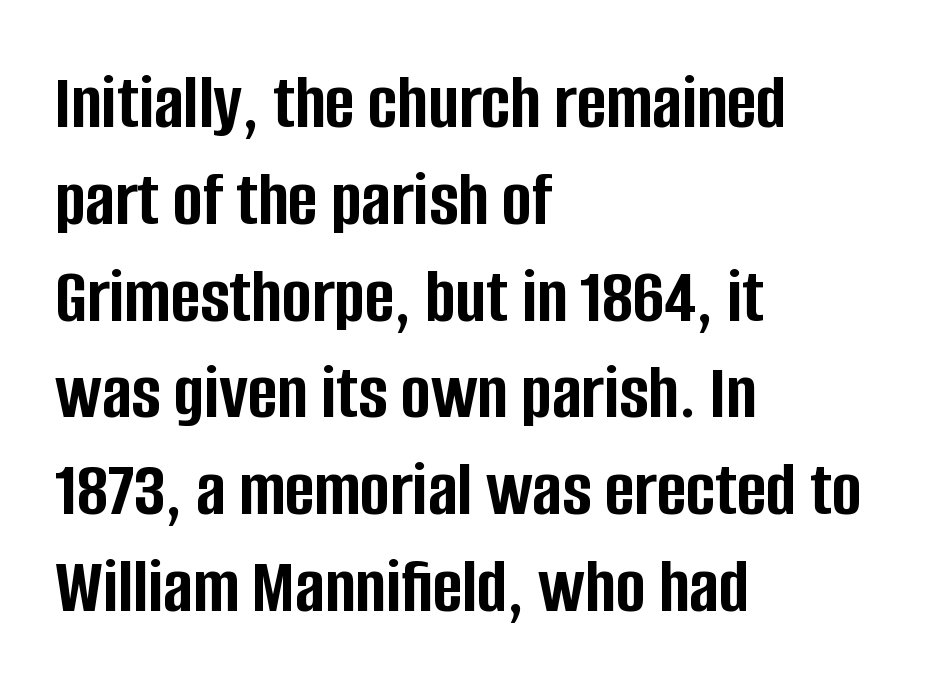
The image shows 80 px semibold, condensed sans-serif type, upright; set left-aligned, line spacing 1.21x, normal letter spacing, not underlined; low stroke contrast and a large x-height.
